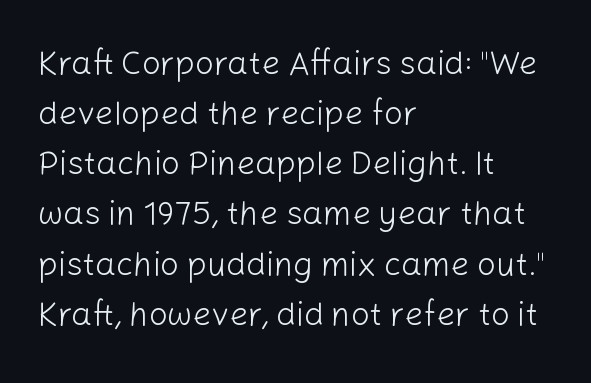
{"serif": "no", "italic": "no", "bold": "no", "weight": "light", "width": "normal", "stroke_contrast": "low", "x_height": "medium", "monospaced": "no", "underline": "no", "align": "left", "line_spacing": "normal", "line_spacing_ratio": 1.52, "letter_spacing": "normal", "letter_spacing_em": 0.0, "glyph_px": 33}
